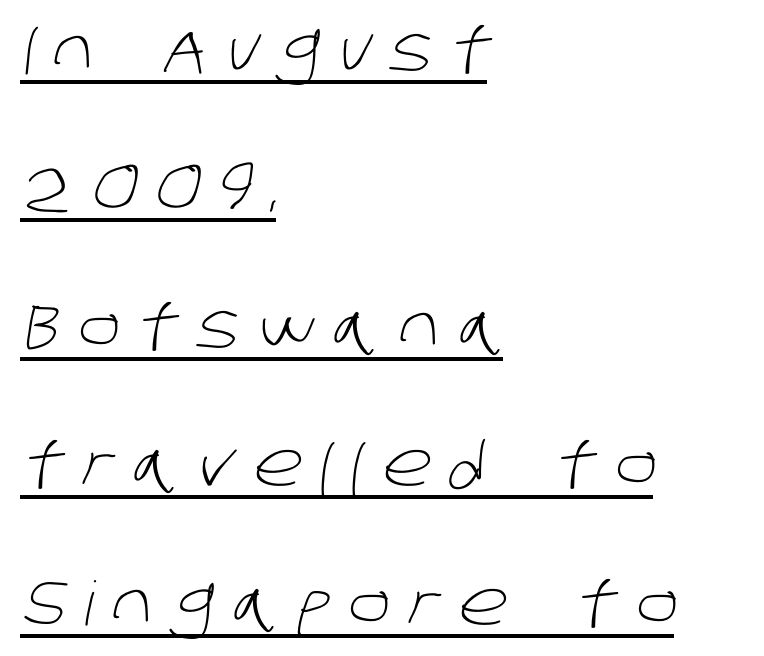
Weight: in the light-to-regular range. Is this a sans? Yes — the strokes have no serifs. One glance says open: line gaps are wider than usual. The letters are spread apart with noticeably loose tracking. Students, observe the line beneath the letters — that is underlining. Caption: multi-line text, flush left, ragged right.
